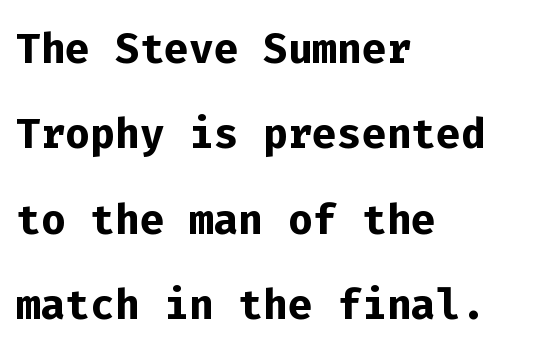
The image shows 58 px semibold sans-serif type, upright, monospaced; set left-aligned, normal line spacing (1.47x), normal letter spacing, not underlined; low stroke contrast and a medium x-height.
